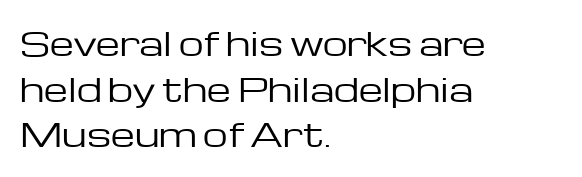
{"serif": "no", "italic": "no", "bold": "no", "weight": "regular", "width": "wide", "stroke_contrast": "low", "x_height": "medium", "monospaced": "no", "underline": "no", "align": "left", "line_spacing": "normal", "line_spacing_ratio": 1.47, "letter_spacing": "normal", "letter_spacing_em": 0.0, "glyph_px": 31}
